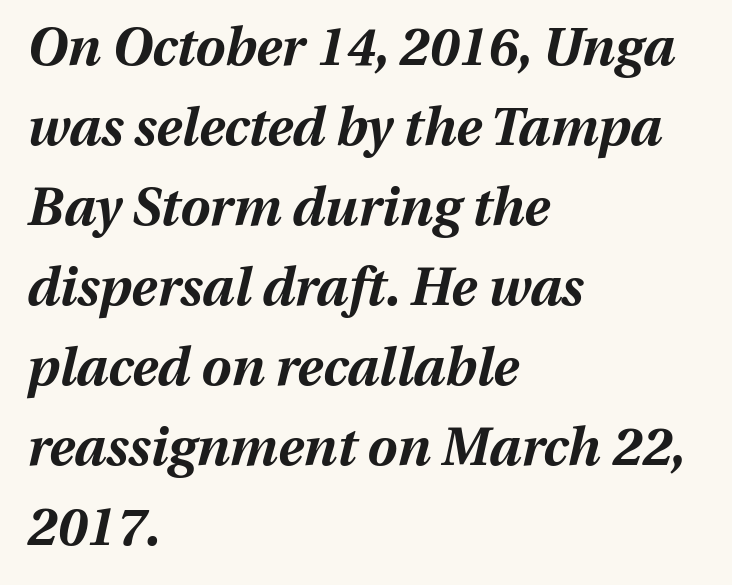
{"italic": "yes", "lean": "right", "slant_degrees": 13, "bold": "yes", "weight": "bold", "width": "normal", "stroke_contrast": "medium", "x_height": "medium", "monospaced": "no", "underline": "no", "align": "left", "line_spacing": "normal", "line_spacing_ratio": 1.51, "letter_spacing": "normal", "letter_spacing_em": 0.0, "glyph_px": 53}
